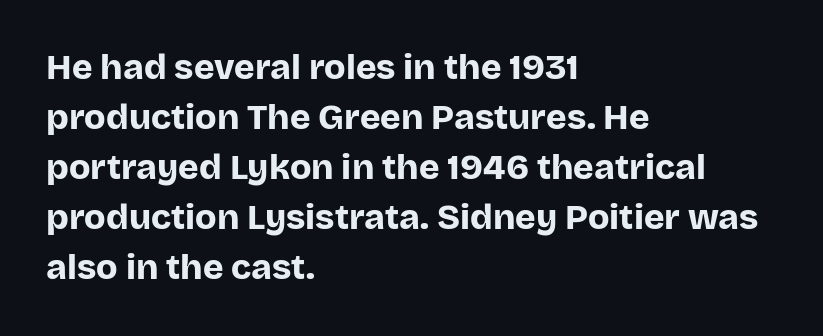
The image shows 35 px bold sans-serif type, upright; set left-aligned, normal line spacing (1.43x), normal letter spacing, not underlined; low stroke contrast and a large x-height.
